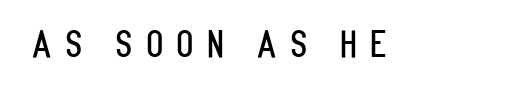
Posture: upright roman. Is the letter spacing exaggerated? Yes — the characters are pushed far apart. Check where the strokes stop: nothing finishes them off — pure sans. The baseline area is clear. This sample has the flowing, uneven cadence of proportional lettering.
